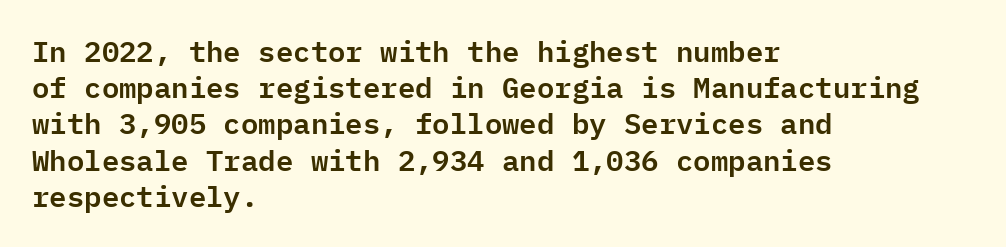
Honestly, the row spacing looks completely unremarkable. The line texture is even and compact thanks to regular tracking. Has an underline been added? It has not. In CSS terms this would be text-align: left.
